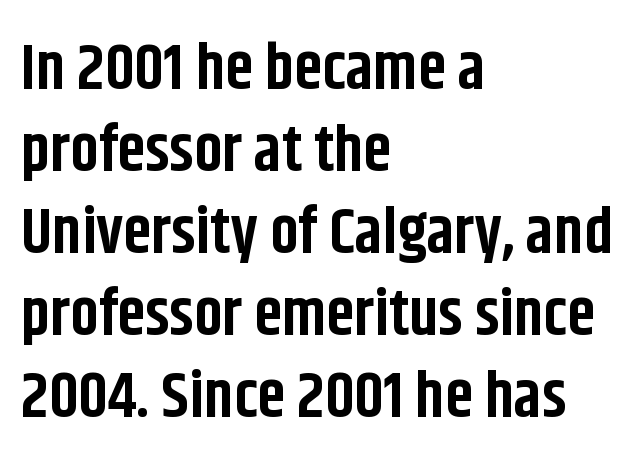
{"serif": "no", "italic": "no", "bold": "yes", "weight": "bold", "width": "condensed", "stroke_contrast": "low", "x_height": "large", "monospaced": "no", "underline": "no", "align": "left", "line_spacing": "normal", "line_spacing_ratio": 1.28, "letter_spacing": "normal", "letter_spacing_em": 0.0, "glyph_px": 64}
